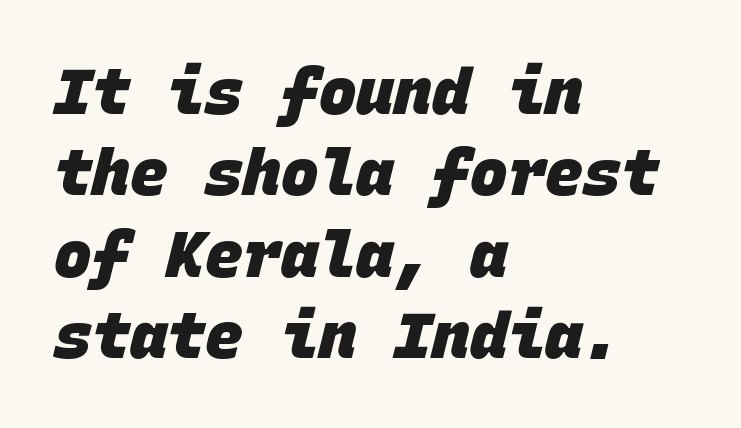
Stroke terminals: plain, sans-serif. Rule under the text: the space is simply empty. The setting favours the left margin, as ordinary paragraphs usually do. If you measured baseline to baseline, you'd find a middling distance. Observe the ordinary spacing: letters are neighbours, not strangers.
